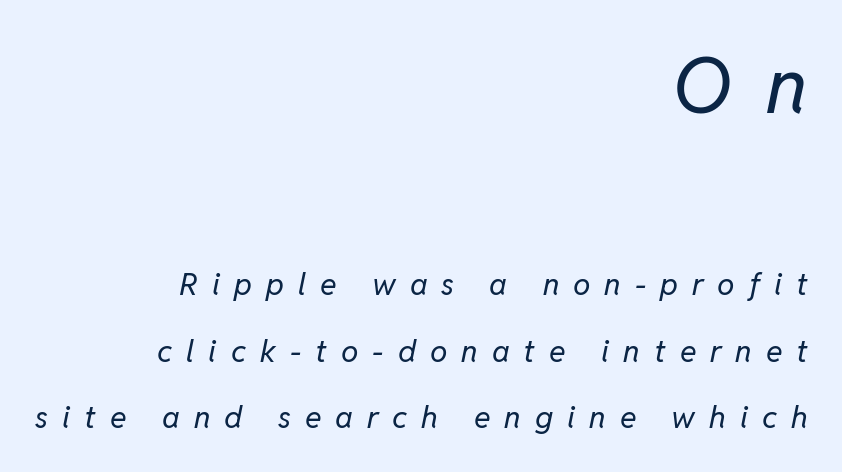
{"italic": "yes", "lean": "right", "slant_degrees": 11, "bold": "no", "weight": "regular", "width": "normal", "stroke_contrast": "low", "x_height": "medium", "monospaced": "no", "underline": "no", "align": "right", "line_spacing": "loose", "line_spacing_ratio": 2.14, "letter_spacing": "wide", "letter_spacing_em": 0.45, "larger_block": "first", "size_ratio": 2.52, "glyph_px": 78}
